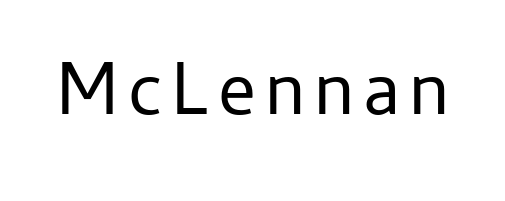
{"serif": "no", "italic": "no", "bold": "no", "weight": "regular", "width": "normal", "stroke_contrast": "low", "x_height": "medium", "monospaced": "no", "underline": "no", "glyph_px": 75}
